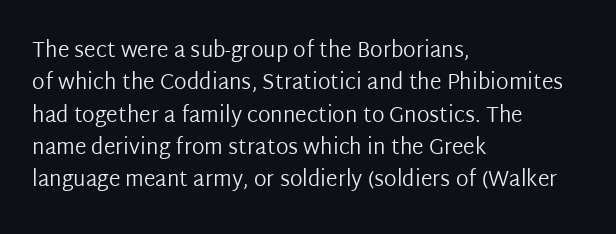
{"italic": "no", "bold": "no", "underline": "no", "align": "left", "line_spacing": "normal", "line_spacing_ratio": 1.54, "letter_spacing": "normal", "letter_spacing_em": 0.0, "glyph_px": 21}
